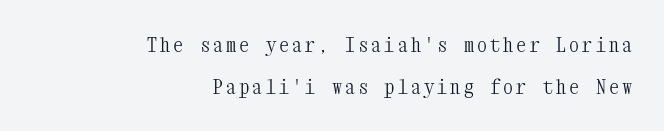
Q: Is the text bold? A: No.
Q: Is the text italic (slanted)? A: No, it is upright.
Q: Is the text underlined? A: No.
Q: How is the paragraph aligned? A: Right-aligned.
Q: Is the spacing between lines tight, normal or loose? A: Loose.
